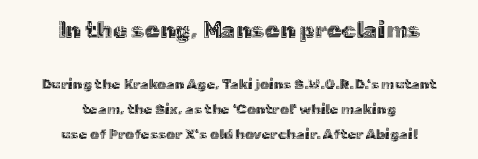
{"italic": "no", "underline": "no", "align": "center", "line_spacing_ratio": 1.77, "letter_spacing": "normal", "letter_spacing_em": 0.0, "larger_block": "first", "size_ratio": 1.64, "glyph_px": 23}
